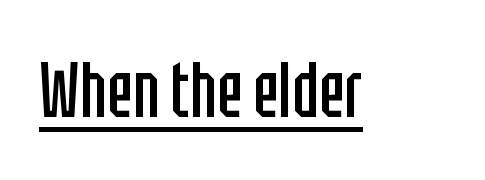
Q: Is the text bold? A: No.
Q: Is the text italic (slanted)? A: No, it is upright.
Q: Is the typeface a serif or a sans-serif typeface? A: Sans-serif.
Q: Is the text underlined? A: Yes.
Q: Is the spacing between letters normal or unusually wide? A: Normal.
Q: Width (condensed, normal, or wide)? A: Condensed.
Q: Stroke contrast? A: Low.
Q: x-height? A: Large.
Q: Monospaced? A: No.
